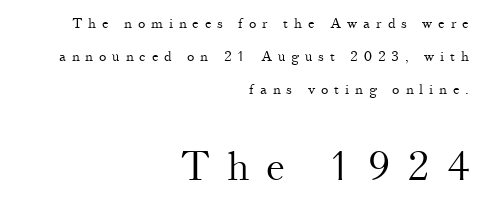
Q: Is the text bold? A: No.
Q: Is the text italic (slanted)? A: No, it is upright.
Q: Is the typeface a serif or a sans-serif typeface? A: Serif.
Q: Is the text underlined? A: No.
Q: How is the paragraph aligned? A: Right-aligned.
Q: Is the spacing between letters normal or unusually wide? A: Unusually wide.
Q: Is the spacing between lines tight, normal or loose? A: Loose.
Q: Which block of text is set in a larger size, the first (top) or the second (bottom)? A: The second (bottom) one.
Q: Width (condensed, normal, or wide)? A: Normal.
Q: Stroke contrast? A: Medium.
Q: x-height? A: Small.
Q: Monospaced? A: No.
